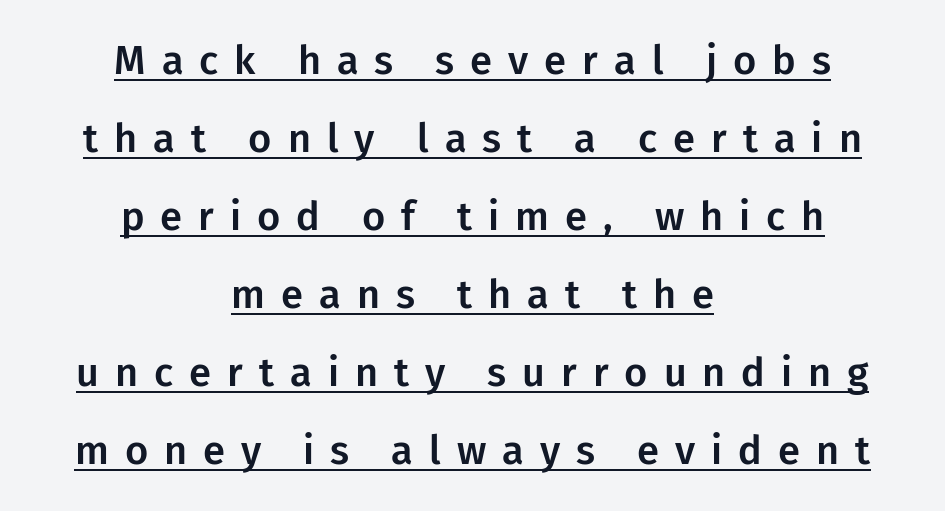
The image shows 40 px sans-serif type, upright; set centered, loose line spacing (1.95x), unusually wide letter spacing (+0.4 em), underlined; low stroke contrast and a medium x-height.
